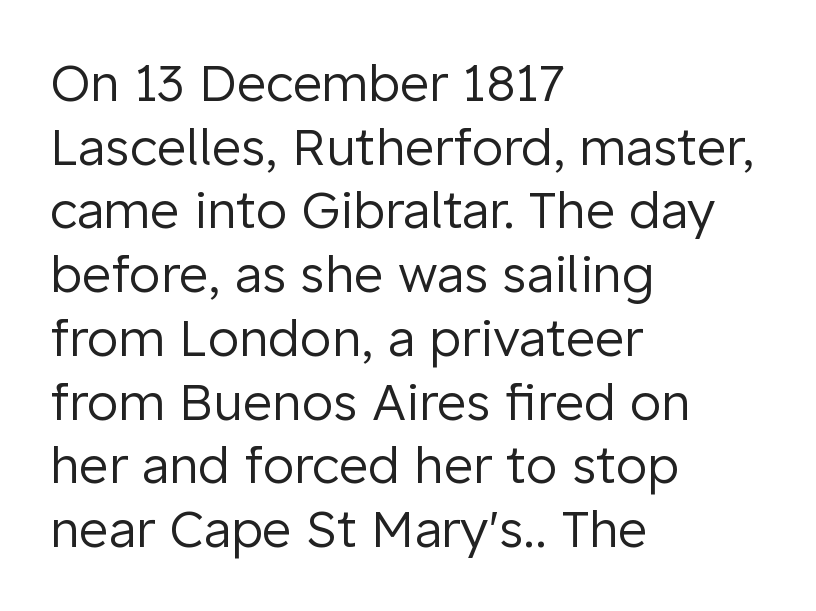
A classic flush-left, rag-right setting is used for this passage. Vertically, the passage feels balanced, rows spaced as you'd expect. Does the type have serifs? No, each stem ends abruptly. The type is set solid horizontally, with unmodified tracking. The foot of each line stays bare and open.
